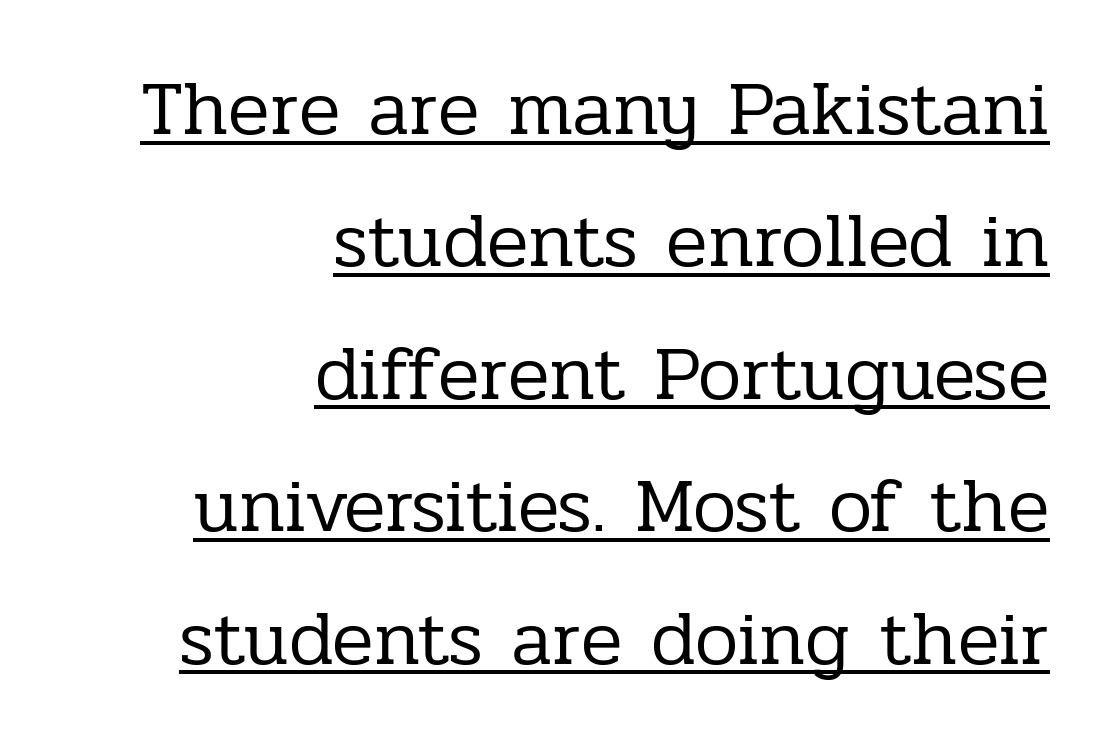
Q: Is the text bold? A: No.
Q: Is the text italic (slanted)? A: No, it is upright.
Q: Is the typeface a serif or a sans-serif typeface? A: Serif.
Q: Is the text underlined? A: Yes.
Q: How is the paragraph aligned? A: Right-aligned.
Q: Is the spacing between letters normal or unusually wide? A: Normal.
Q: Width (condensed, normal, or wide)? A: Normal.
Q: Stroke contrast? A: Low.
Q: x-height? A: Medium.
Q: Monospaced? A: No.
